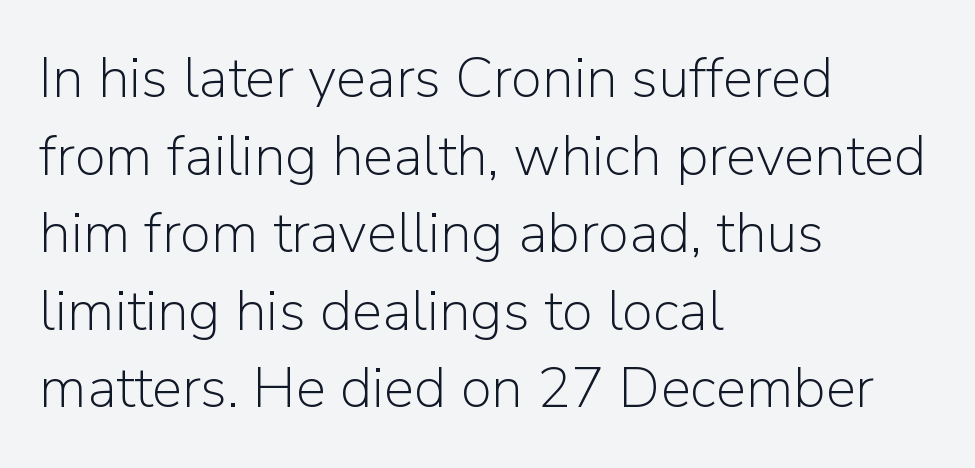
{"serif": "no", "italic": "no", "bold": "no", "weight": "light", "width": "normal", "stroke_contrast": "low", "x_height": "medium", "monospaced": "no", "underline": "no", "align": "left", "line_spacing": "normal", "line_spacing_ratio": 1.36, "letter_spacing": "normal", "letter_spacing_em": 0.0, "glyph_px": 57}
